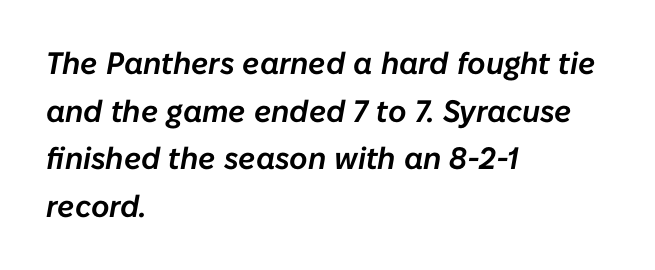
Q: Is the text italic (slanted)? A: Yes, it leans right by about 10 degrees.
Q: Is the text underlined? A: No.
Q: How is the paragraph aligned? A: Left-aligned.
Q: Is the spacing between letters normal or unusually wide? A: Normal.
Q: Is the spacing between lines tight, normal or loose? A: Normal.
Q: Width (condensed, normal, or wide)? A: Normal.
Q: Stroke contrast? A: Low.
Q: x-height? A: Medium.
Q: Monospaced? A: No.
